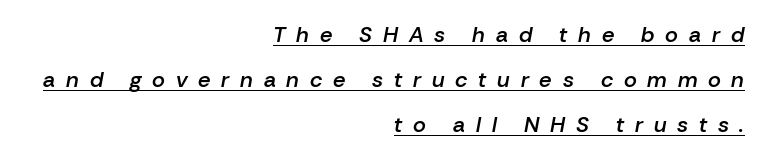
{"italic": "yes", "lean": "right", "slant_degrees": 10, "bold": "semi", "underline": "yes", "align": "right", "line_spacing": "loose", "line_spacing_ratio": 2.05, "letter_spacing": "wide", "letter_spacing_em": 0.49, "glyph_px": 22}
